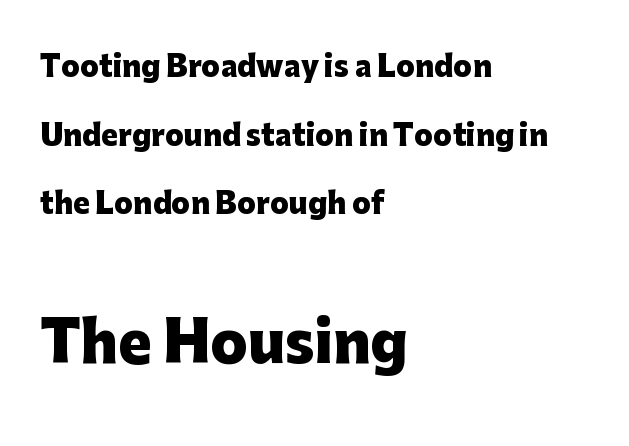
The sample has been set heavy, in full bold. Of the two passages, the one underneath uses the larger point size. Which margin do the lines hug? The left one — the right edge is uneven. The foot of each line stays bare and open. The type family on display is of the sans-serif kind. The letters advance in unequal steps, a hallmark of proportional type.
